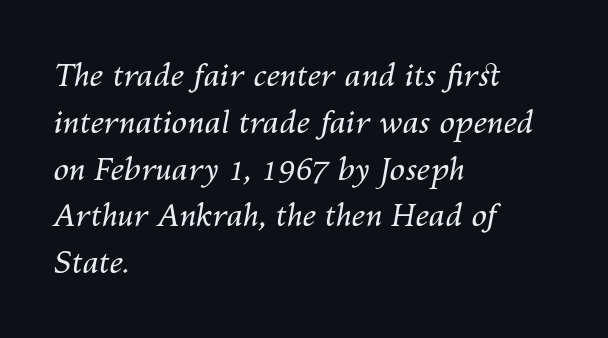
Style check: oblique. Letter spacing: default. One glance says typical: line gaps are just what's usual. These lines are rendered in a variable-pitch font. Nothing heavy about these letters — not bold at all.
